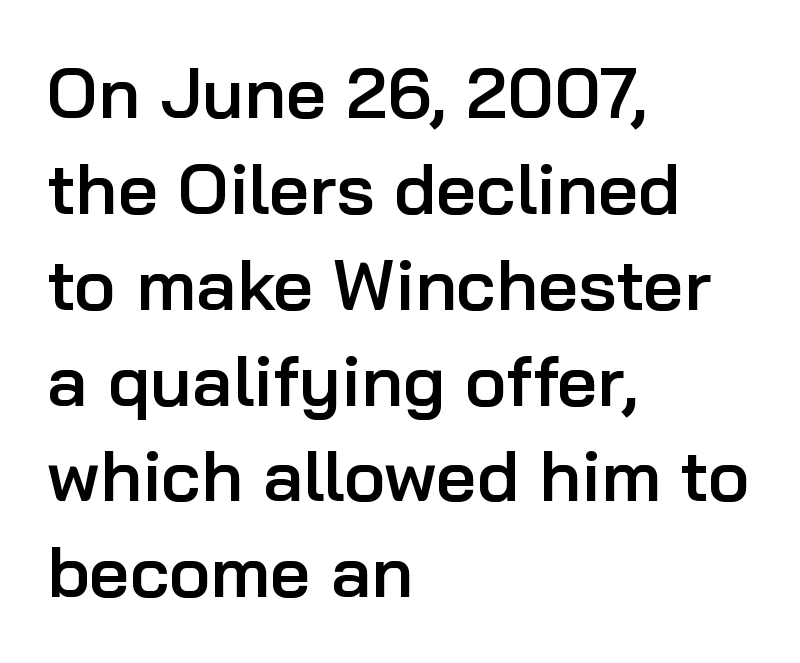
Q: Is the text bold? A: Semi-bold.
Q: Is the text italic (slanted)? A: No, it is upright.
Q: Is the typeface a serif or a sans-serif typeface? A: Sans-serif.
Q: Is the text underlined? A: No.
Q: How is the paragraph aligned? A: Left-aligned.
Q: Is the spacing between letters normal or unusually wide? A: Normal.
Q: Is the spacing between lines tight, normal or loose? A: Normal.
Q: Width (condensed, normal, or wide)? A: Normal.
Q: Stroke contrast? A: Low.
Q: x-height? A: Medium.
Q: Monospaced? A: No.
